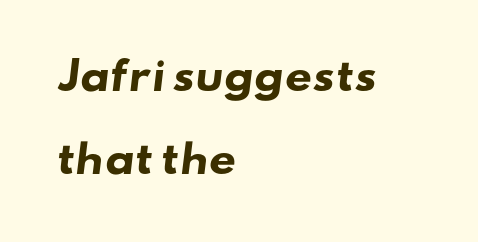
The image shows 38 px heavy, wide sans-serif type; set left-aligned, loose line spacing (2.18x), normal letter spacing, not underlined; low stroke contrast and a small x-height.
